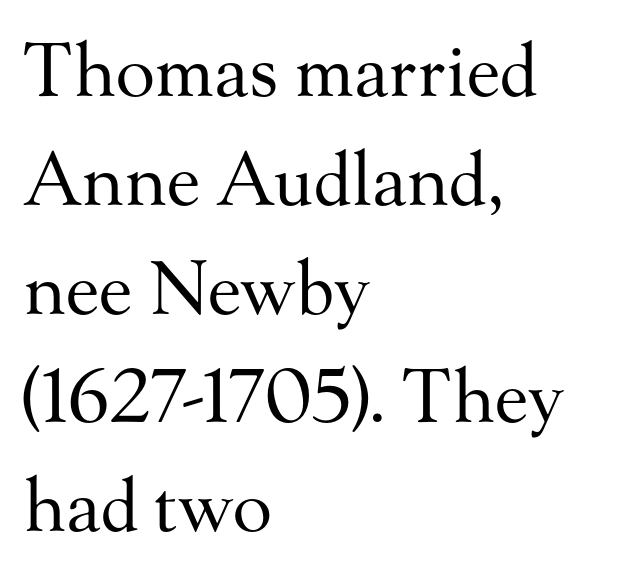
The block of text has a typical density, with ordinary space between rows. The font family rendered here belongs to the serif group. The space directly below the letters is spotless. A light-to-regular cut is what we see here.
